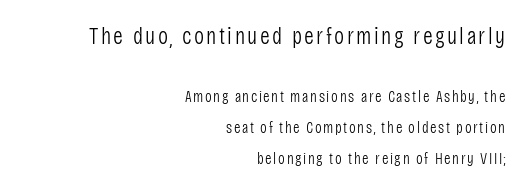
The image shows 24 px text type, upright; set right-aligned, loose line spacing (1.94x), not underlined; the first (top) block is 1.5x larger.
